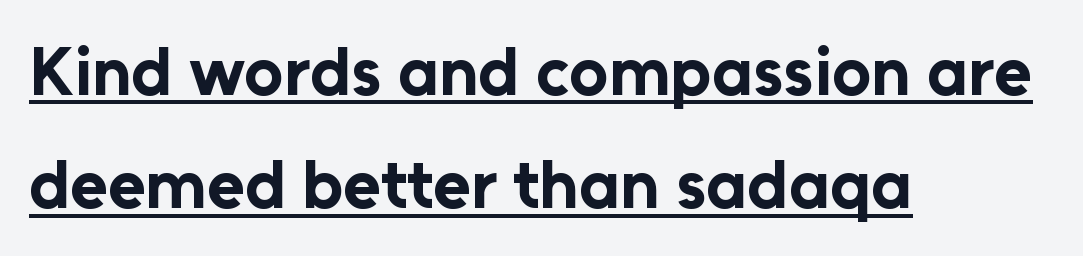
The image shows 69 px bold sans-serif type, upright; set left-aligned, normal line spacing (1.64x), normal letter spacing, underlined; low stroke contrast and a medium x-height.
